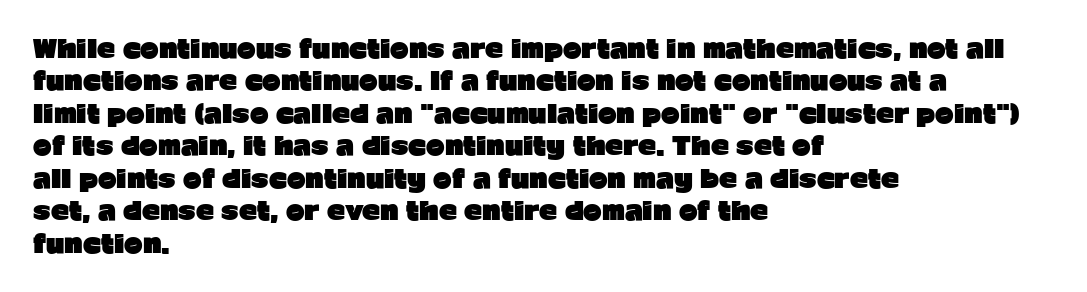
The image shows 25 px bold type, upright; set left-aligned, normal line spacing (1.3x), normal letter spacing, not underlined.
